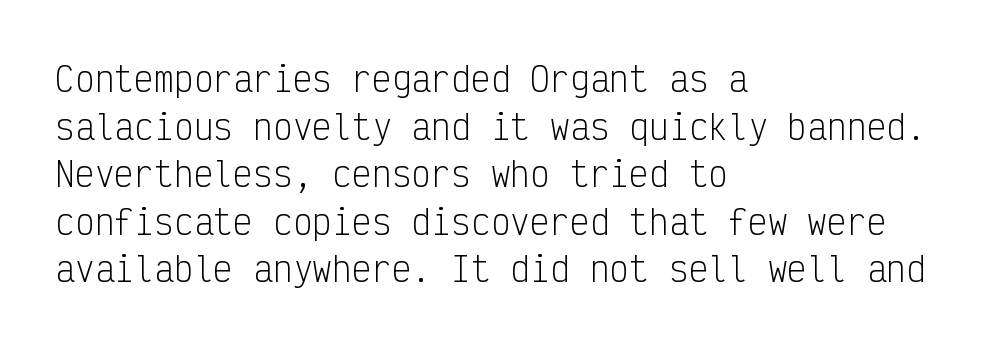
{"serif": "no", "italic": "no", "bold": "no", "weight": "light", "width": "condensed", "stroke_contrast": "low", "x_height": "medium", "monospaced": "yes", "underline": "no", "align": "left", "line_spacing": "normal", "line_spacing_ratio": 1.44, "letter_spacing": "normal", "letter_spacing_em": 0.0, "glyph_px": 33}
